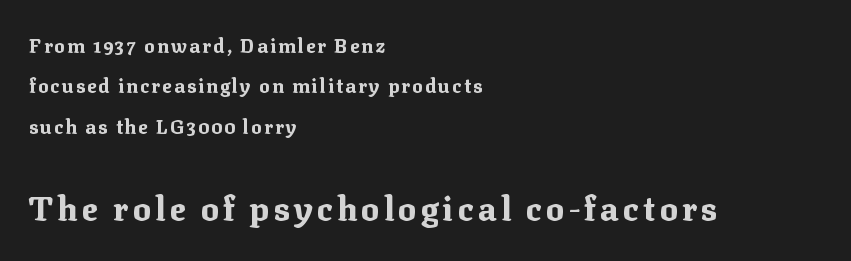
{"serif": "yes", "italic": "no", "bold": "yes", "weight": "bold", "width": "normal", "stroke_contrast": "medium", "x_height": "medium", "monospaced": "no", "underline": "no", "align": "left", "line_spacing": "loose", "line_spacing_ratio": 2.13, "larger_block": "second", "size_ratio": 1.79, "glyph_px": 34}
